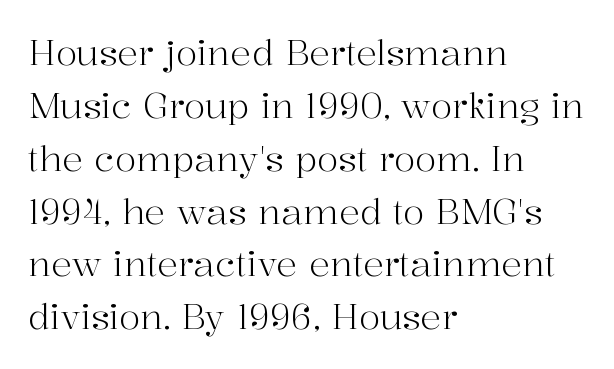
{"serif": "yes", "italic": "no", "bold": "no", "weight": "light", "width": "normal", "stroke_contrast": "high", "x_height": "medium", "monospaced": "no", "underline": "no", "align": "left", "line_spacing": "normal", "line_spacing_ratio": 1.51, "letter_spacing": "normal", "letter_spacing_em": 0.0, "glyph_px": 35}
